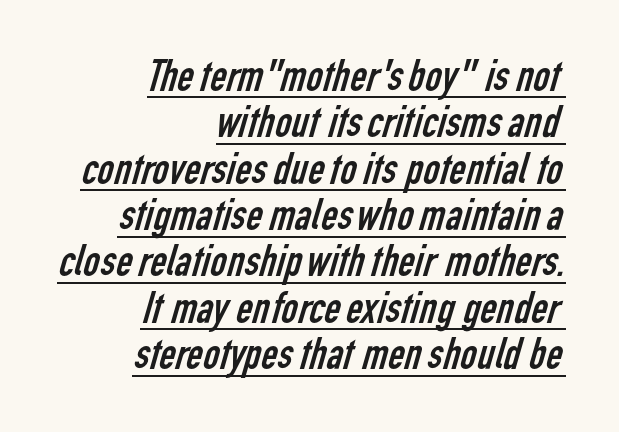
The image shows 45 px regular-weight, condensed sans-serif type; set right-aligned, tight line spacing (1.03x), normal letter spacing, underlined; low stroke contrast and a medium x-height.
